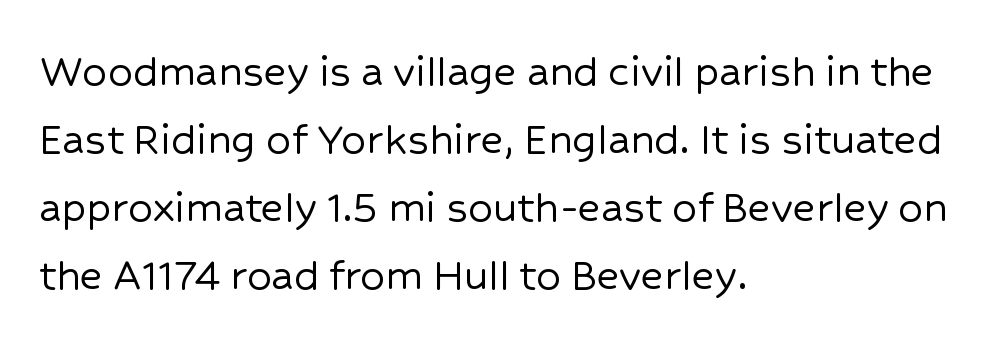
Which margin do the lines hug? The left one — the right edge is uneven. The face used here is proportionally spaced, like ordinary book or web type. You can tell from the bare stems that sans-serif type was used. Compared with typical body copy, the letter spacing here is the same.
